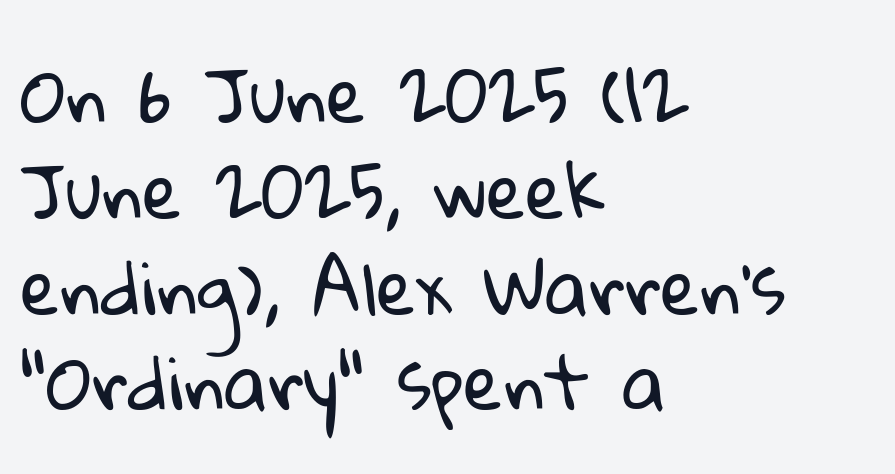
Q: Is the text bold? A: No.
Q: Is the typeface a serif or a sans-serif typeface? A: Sans-serif.
Q: Is the text underlined? A: No.
Q: How is the paragraph aligned? A: Left-aligned.
Q: Is the spacing between letters normal or unusually wide? A: Normal.
Q: Is the spacing between lines tight, normal or loose? A: Normal.
Q: Width (condensed, normal, or wide)? A: Normal.
Q: Stroke contrast? A: Low.
Q: x-height? A: Medium.
Q: Monospaced? A: No.
